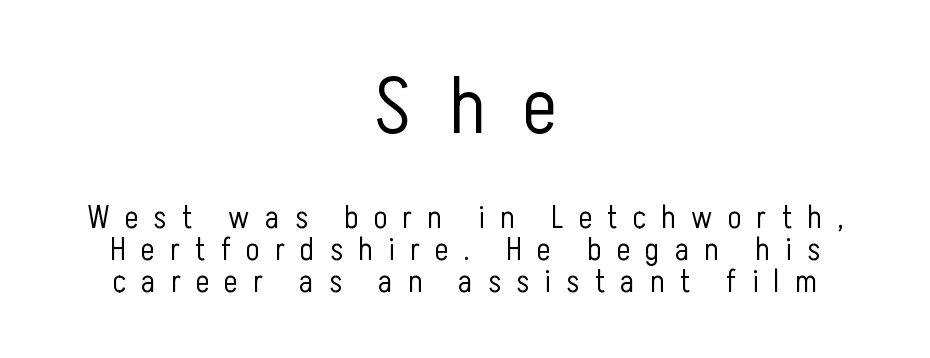
The image shows 80 px light, condensed sans-serif type, upright; set centered, tight line spacing (0.99x), unusually wide letter spacing (+0.48 em), not underlined; the first (top) block is 2.5x larger; low stroke contrast and a medium x-height.
